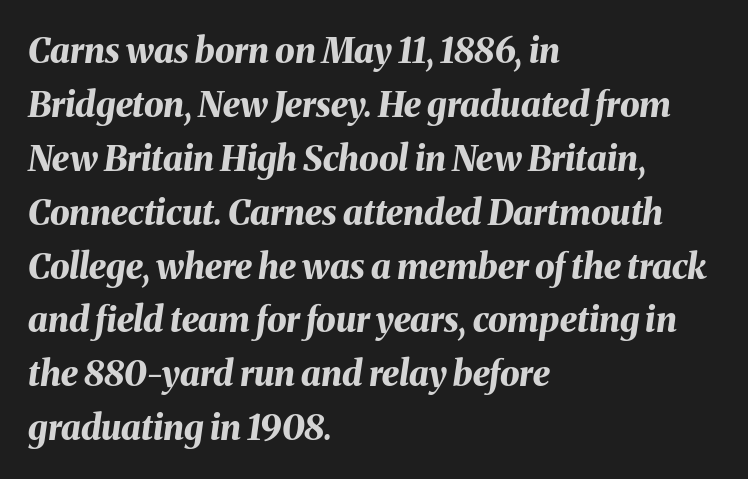
The image shows 35 px bold type, italic (leaning right); set left-aligned, normal line spacing (1.54x), normal letter spacing, not underlined; medium stroke contrast and a medium x-height.
